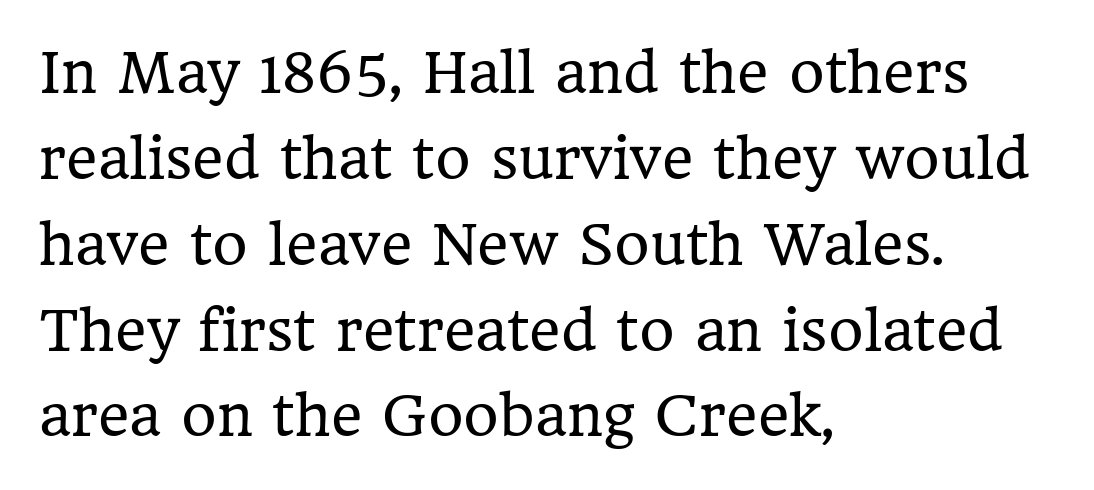
{"serif": "yes", "italic": "no", "bold": "no", "weight": "regular", "width": "normal", "stroke_contrast": "low", "x_height": "medium", "monospaced": "no", "underline": "no", "align": "left", "line_spacing": "normal", "line_spacing_ratio": 1.59, "letter_spacing": "normal", "letter_spacing_em": 0.0, "glyph_px": 54}
